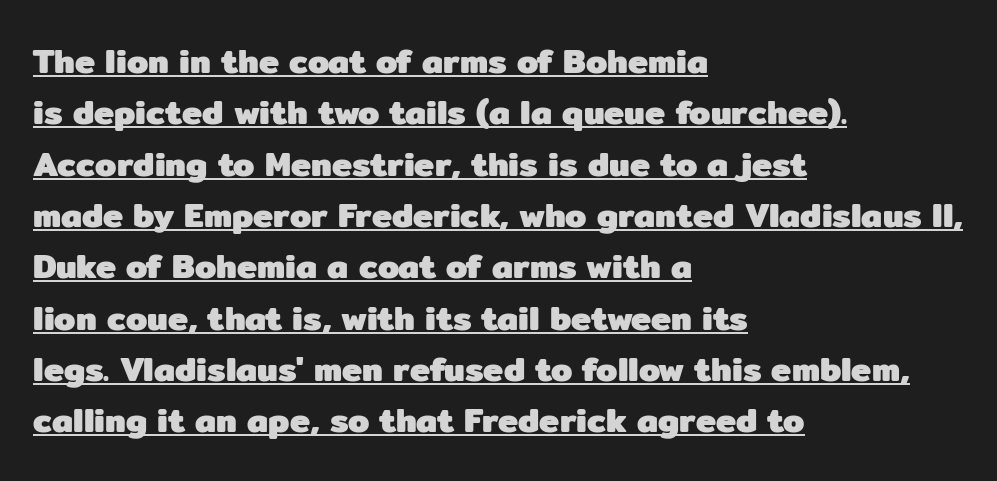
{"serif": "no", "italic": "no", "bold": "yes", "weight": "heavy", "width": "normal", "stroke_contrast": "low", "x_height": "medium", "monospaced": "no", "underline": "yes", "align": "left", "line_spacing": "normal", "line_spacing_ratio": 1.51, "letter_spacing": "normal", "letter_spacing_em": 0.0, "glyph_px": 34}
